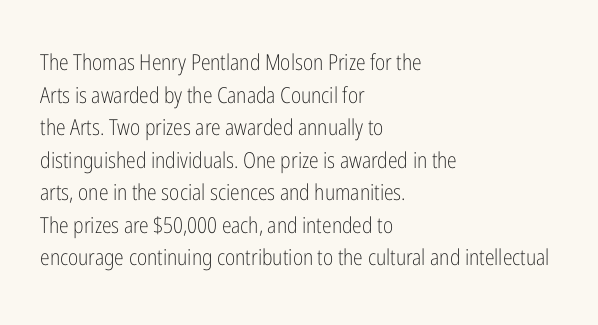
{"italic": "no", "bold": "no", "underline": "no", "align": "left", "line_spacing": "normal", "line_spacing_ratio": 1.48, "letter_spacing": "normal", "letter_spacing_em": 0.0, "glyph_px": 22}
